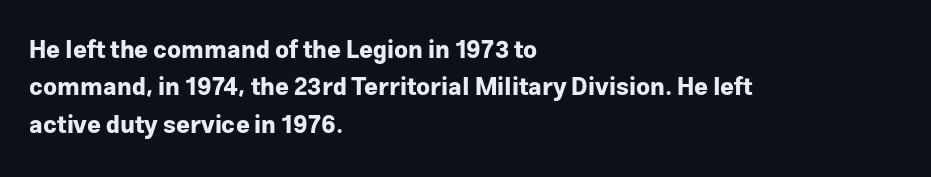
Q: Is the text bold? A: Yes.
Q: Is the text italic (slanted)? A: No, it is upright.
Q: Is the text underlined? A: No.
Q: How is the paragraph aligned? A: Left-aligned.
Q: Is the spacing between letters normal or unusually wide? A: Normal.
Q: Is the spacing between lines tight, normal or loose? A: Normal.
